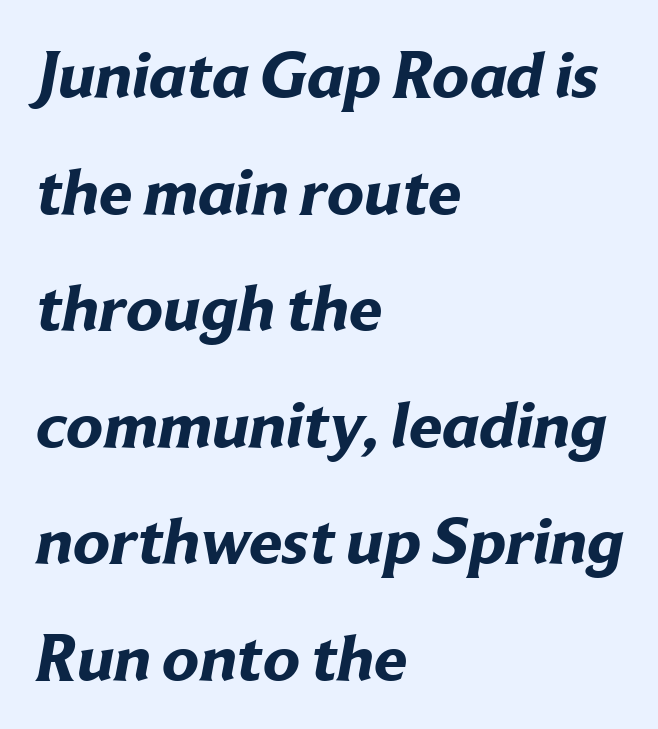
Q: Is the text bold? A: Yes.
Q: Is the typeface a serif or a sans-serif typeface? A: Sans-serif.
Q: Is the text underlined? A: No.
Q: How is the paragraph aligned? A: Left-aligned.
Q: Is the spacing between letters normal or unusually wide? A: Normal.
Q: Width (condensed, normal, or wide)? A: Normal.
Q: Stroke contrast? A: Low.
Q: x-height? A: Medium.
Q: Monospaced? A: No.
